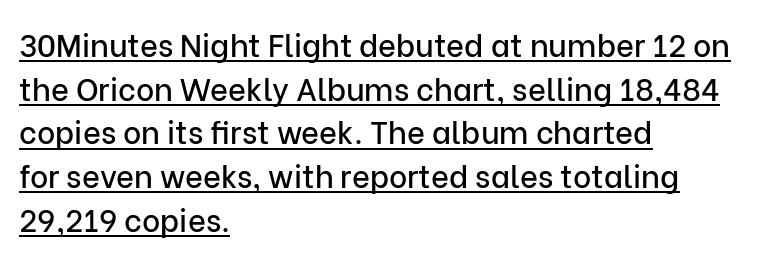
Visually the block forms a straight wall on the left and a jagged coastline on the right. Do the letters lean? They stand straight. Do the characters align in a grid? No, the font is proportional. The sample's only ornament is a line tracing under the words.
